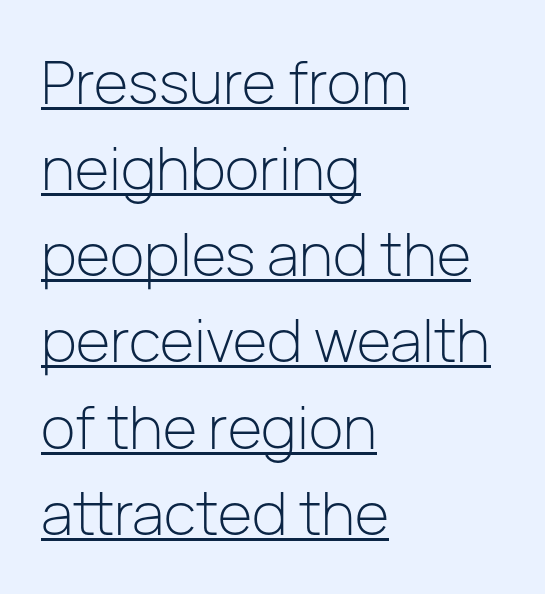
{"serif": "no", "italic": "no", "bold": "no", "weight": "light", "width": "normal", "stroke_contrast": "low", "x_height": "medium", "monospaced": "no", "underline": "yes", "align": "left", "line_spacing": "normal", "line_spacing_ratio": 1.46, "letter_spacing": "normal", "letter_spacing_em": 0.0, "glyph_px": 59}
